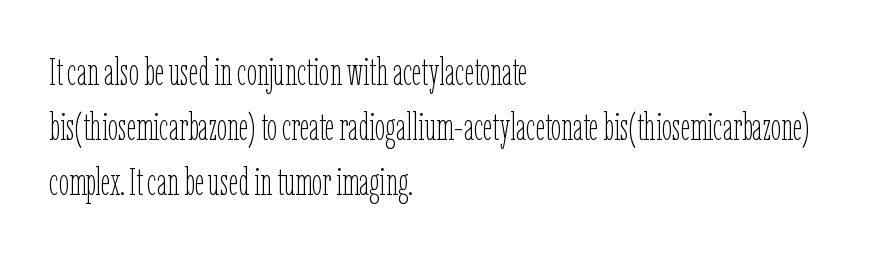
{"italic": "no", "bold": "no", "weight": "thin", "width": "condensed", "stroke_contrast": "low", "x_height": "medium", "monospaced": "no", "underline": "no", "align": "left", "line_spacing": "normal", "line_spacing_ratio": 1.48, "letter_spacing": "normal", "letter_spacing_em": 0.0, "glyph_px": 37}
